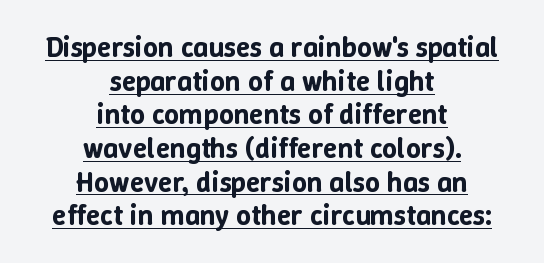
Q: Is the text italic (slanted)? A: No, it is upright.
Q: Is the text underlined? A: Yes.
Q: How is the paragraph aligned? A: Centered.
Q: Is the spacing between letters normal or unusually wide? A: Normal.
Q: Width (condensed, normal, or wide)? A: Normal.
Q: Stroke contrast? A: Low.
Q: x-height? A: Medium.
Q: Monospaced? A: No.
